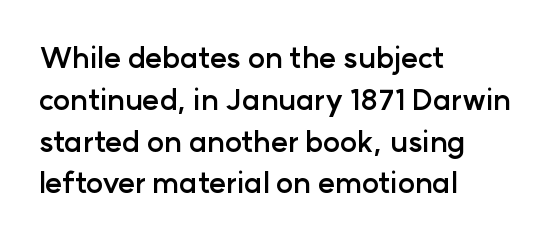
Q: Is the text bold? A: Yes.
Q: Is the text italic (slanted)? A: No, it is upright.
Q: Is the typeface a serif or a sans-serif typeface? A: Sans-serif.
Q: Is the text underlined? A: No.
Q: How is the paragraph aligned? A: Left-aligned.
Q: Is the spacing between letters normal or unusually wide? A: Normal.
Q: Is the spacing between lines tight, normal or loose? A: Normal.
Q: Width (condensed, normal, or wide)? A: Normal.
Q: Stroke contrast? A: Low.
Q: x-height? A: Medium.
Q: Monospaced? A: No.
